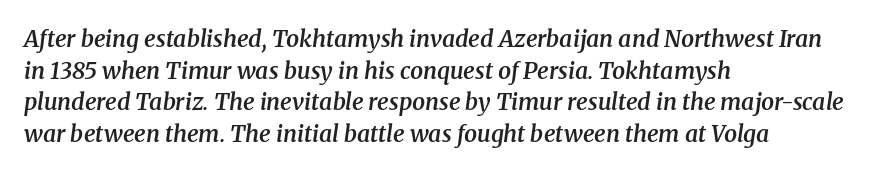
Summary of vertical rhythm: regular, with standard interline spacing. Alignment: flush left. Lines of text with bare space underneath. Slanted lettering throughout.
